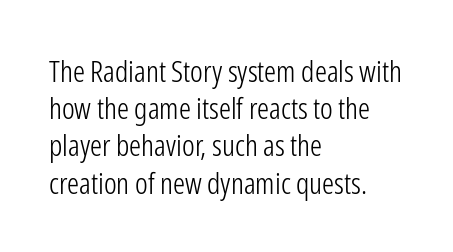
{"serif": "no", "italic": "no", "bold": "no", "weight": "light", "width": "condensed", "stroke_contrast": "low", "x_height": "medium", "monospaced": "no", "underline": "no", "align": "left", "line_spacing_ratio": 1.24, "letter_spacing": "normal", "letter_spacing_em": 0.0, "glyph_px": 30}
